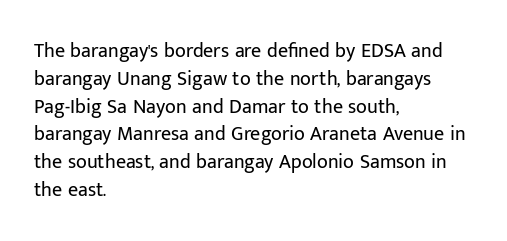
Nothing heavy about these letters — not bold at all. Compared with a centered layout, this one pins lines to the left instead. Spacing between characters is what you'd get straight out of the box. Posture: vertical. Anything drawn beneath the words? Only blank space.
